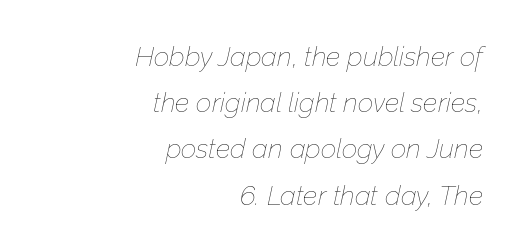
The image shows 27 px text type, italic (leaning right); set right-aligned, line spacing 1.71x, normal letter spacing, not underlined.
